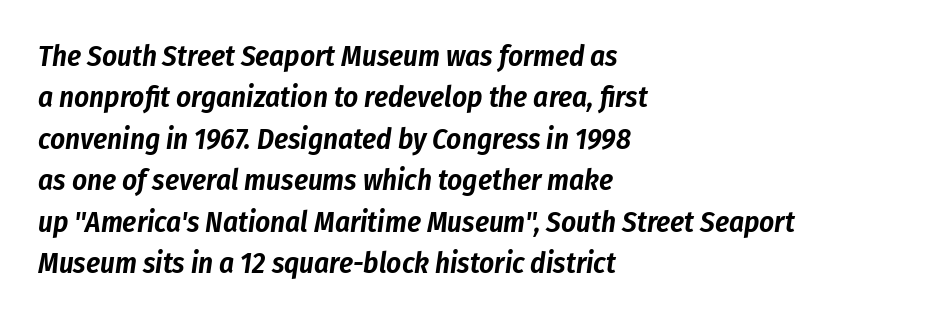
Q: Is the text italic (slanted)? A: Yes, it leans right by about 8 degrees.
Q: Is the text underlined? A: No.
Q: How is the paragraph aligned? A: Left-aligned.
Q: Is the spacing between letters normal or unusually wide? A: Normal.
Q: Is the spacing between lines tight, normal or loose? A: Normal.
Q: Width (condensed, normal, or wide)? A: Condensed.
Q: Stroke contrast? A: Low.
Q: x-height? A: Medium.
Q: Monospaced? A: No.
